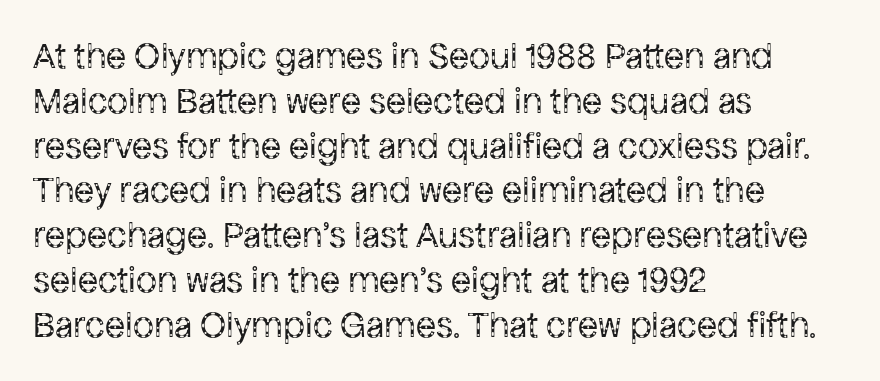
{"serif": "no", "italic": "no", "bold": "no", "weight": "regular", "width": "normal", "stroke_contrast": "low", "x_height": "medium", "monospaced": "no", "underline": "no", "align": "left", "line_spacing_ratio": 1.21, "letter_spacing": "normal", "letter_spacing_em": 0.0, "glyph_px": 37}
